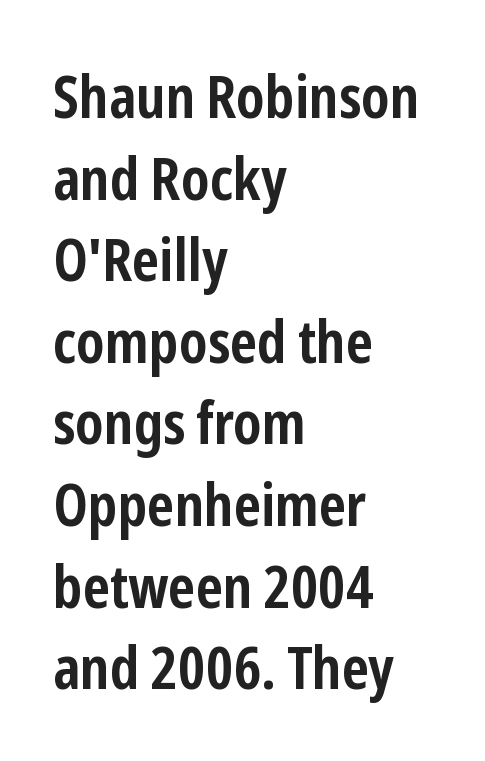
Q: Is the text bold? A: Yes.
Q: Is the text italic (slanted)? A: No, it is upright.
Q: Is the typeface a serif or a sans-serif typeface? A: Sans-serif.
Q: Is the text underlined? A: No.
Q: How is the paragraph aligned? A: Left-aligned.
Q: Is the spacing between letters normal or unusually wide? A: Normal.
Q: Is the spacing between lines tight, normal or loose? A: Normal.
Q: Width (condensed, normal, or wide)? A: Condensed.
Q: Stroke contrast? A: Low.
Q: x-height? A: Medium.
Q: Monospaced? A: No.
